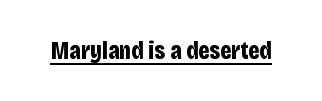
The image shows 25 px bold type, upright; set normal letter spacing, underlined.
